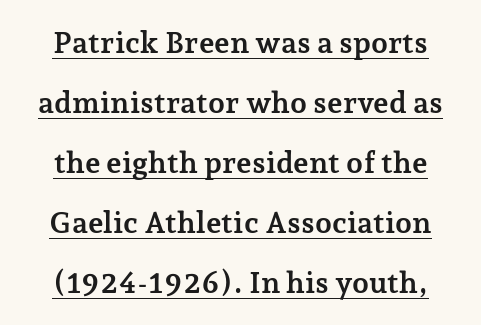
Q: Is the text bold? A: Yes.
Q: Is the text italic (slanted)? A: No, it is upright.
Q: Is the typeface a serif or a sans-serif typeface? A: Serif.
Q: Is the text underlined? A: Yes.
Q: Is the spacing between letters normal or unusually wide? A: Normal.
Q: Is the spacing between lines tight, normal or loose? A: Loose.
Q: Width (condensed, normal, or wide)? A: Normal.
Q: Stroke contrast? A: Low.
Q: x-height? A: Medium.
Q: Monospaced? A: No.
